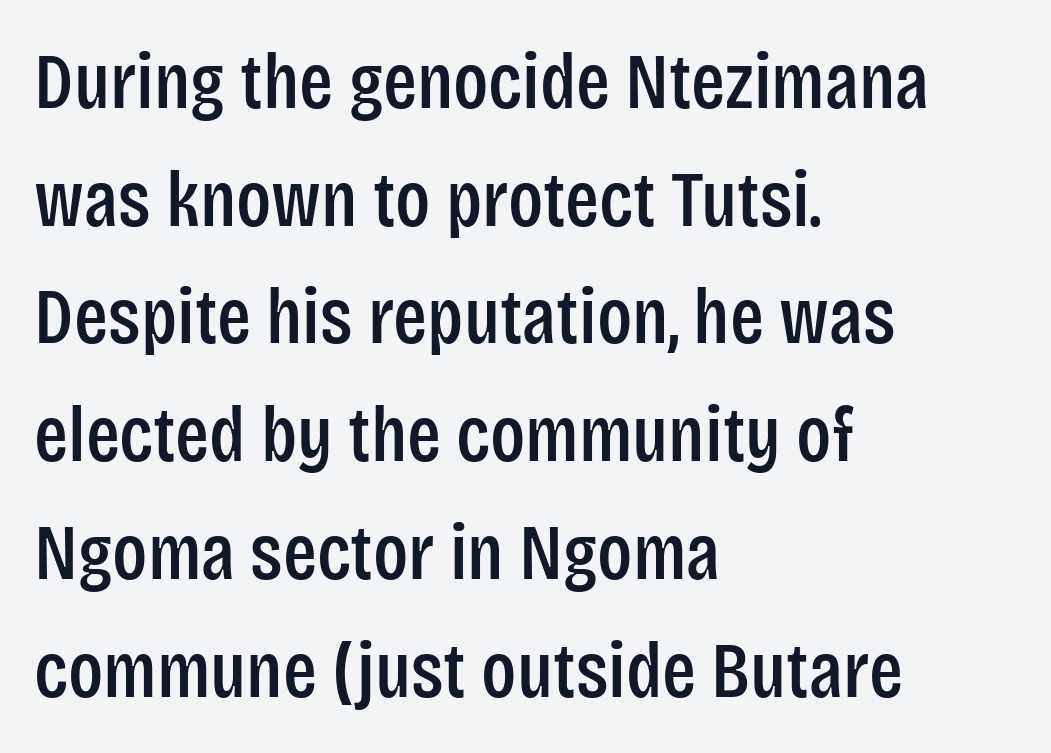
Q: Is the text italic (slanted)? A: No, it is upright.
Q: Is the typeface a serif or a sans-serif typeface? A: Sans-serif.
Q: Is the text underlined? A: No.
Q: How is the paragraph aligned? A: Left-aligned.
Q: Is the spacing between letters normal or unusually wide? A: Normal.
Q: Is the spacing between lines tight, normal or loose? A: Normal.
Q: Width (condensed, normal, or wide)? A: Condensed.
Q: Stroke contrast? A: Low.
Q: x-height? A: Large.
Q: Monospaced? A: No.
